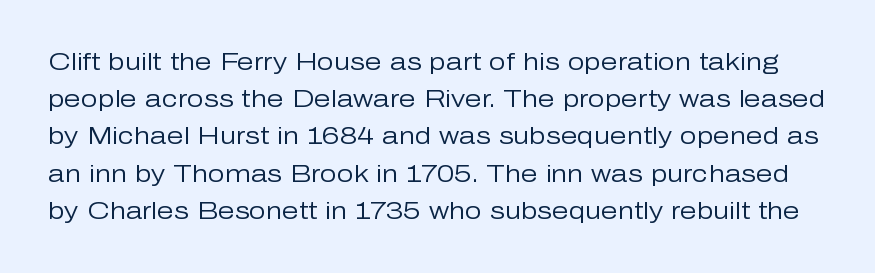
This sample uses an upright cut, with every glyph sitting square on the baseline. Look at the tracking — it's just the regular setting, nothing added. The gap between lines stays unmarked. Leading matches the norm, producing a regular column.
